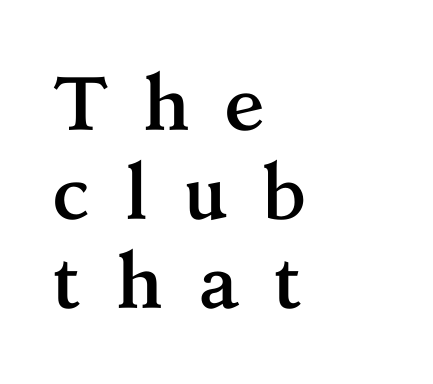
Q: Is the text bold? A: Yes.
Q: Is the text italic (slanted)? A: No, it is upright.
Q: Is the typeface a serif or a sans-serif typeface? A: Serif.
Q: Is the text underlined? A: No.
Q: How is the paragraph aligned? A: Left-aligned.
Q: Is the spacing between letters normal or unusually wide? A: Unusually wide.
Q: Width (condensed, normal, or wide)? A: Normal.
Q: Stroke contrast? A: Medium.
Q: x-height? A: Medium.
Q: Monospaced? A: No.
